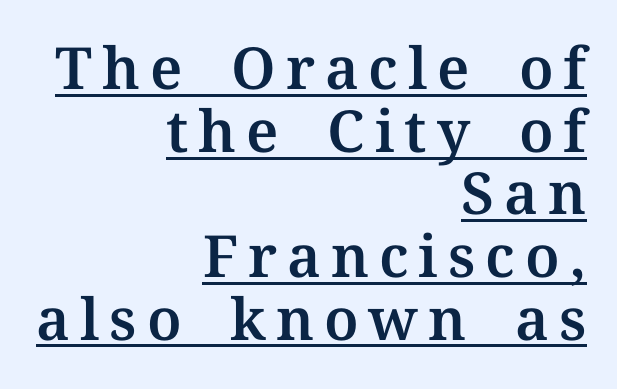
The image shows 58 px serif type, upright; set right-aligned, tight line spacing (1.08x), underlined; medium stroke contrast and a medium x-height.
